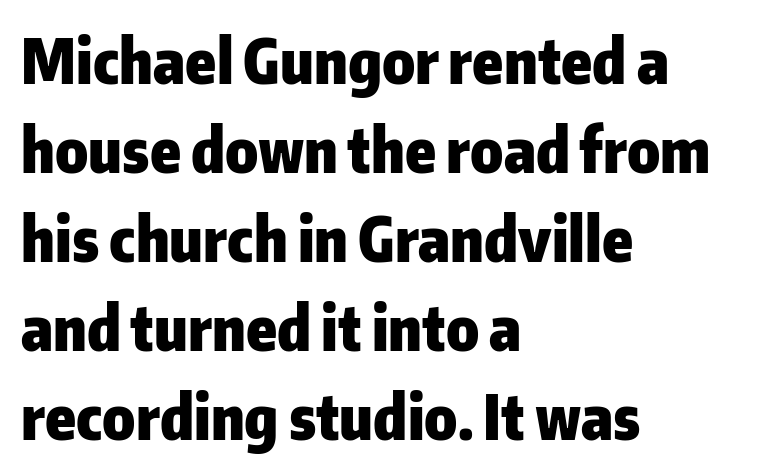
Q: Is the text bold? A: Yes.
Q: Is the text italic (slanted)? A: No, it is upright.
Q: Is the typeface a serif or a sans-serif typeface? A: Sans-serif.
Q: Is the text underlined? A: No.
Q: How is the paragraph aligned? A: Left-aligned.
Q: Is the spacing between letters normal or unusually wide? A: Normal.
Q: Is the spacing between lines tight, normal or loose? A: Normal.
Q: Width (condensed, normal, or wide)? A: Normal.
Q: Stroke contrast? A: Low.
Q: x-height? A: Medium.
Q: Monospaced? A: No.
